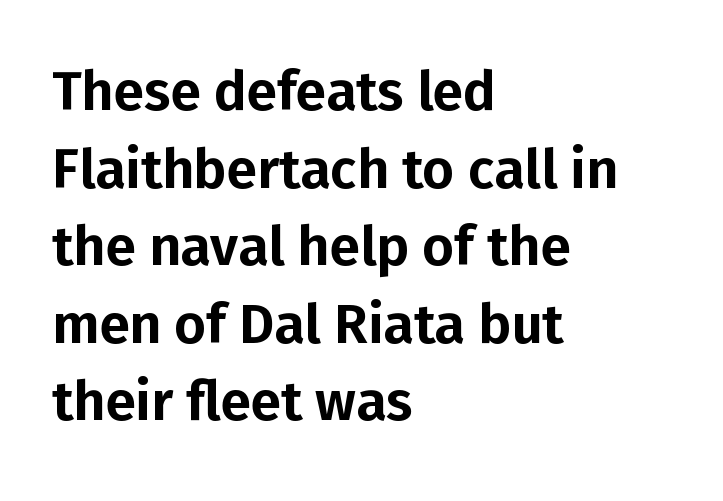
The image shows 55 px sans-serif type, upright; set left-aligned, normal line spacing (1.41x), normal letter spacing, not underlined; low stroke contrast and a medium x-height.
